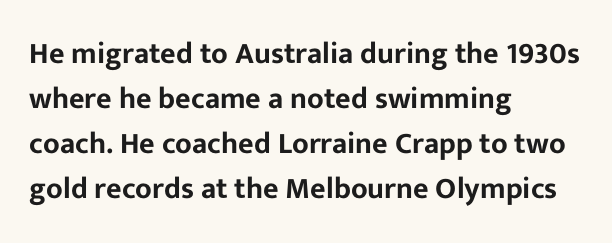
The image shows 30 px sans-serif type, upright; set left-aligned, normal line spacing (1.5x), normal letter spacing, not underlined; low stroke contrast and a medium x-height.
